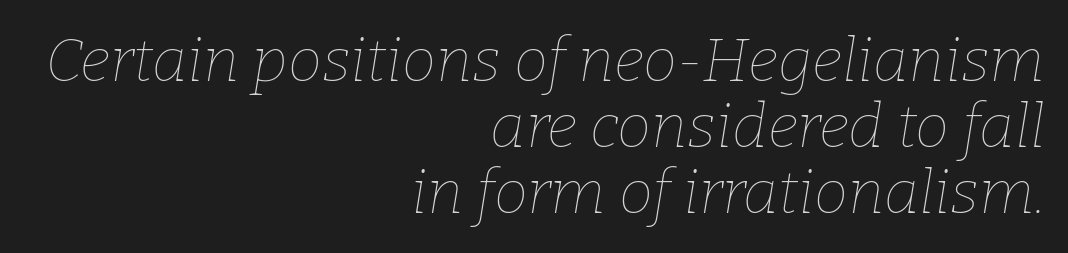
If you drew a line through each stem, it would be angled. Whoever set this chose condensed vertical rhythm over breathing room. Varying glyph widths throughout — classic text-font behaviour. Rule under the text: the space is simply empty. The setting favours the right margin, as signatures and pull-quotes sometimes do. Weight: not bold — regular or lighter.
